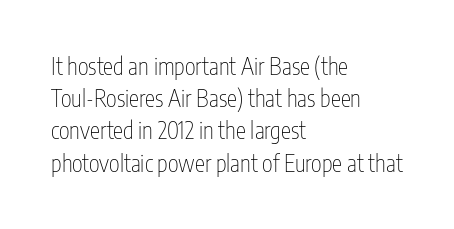
Regarding leading, the lines here are spaced in the standard way. The setting favours the left margin, as ordinary paragraphs usually do. The typeface has the unassuming heft of standard copy or less. The tracking reads as untouched default to a designer's eye. Type without underlining. Vertical strokes here are truly vertical.
